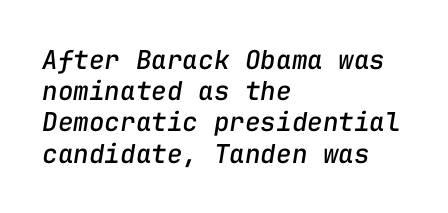
The image shows 26 px text type, italic (leaning right); set left-aligned, line spacing 1.2x, normal letter spacing, not underlined.
